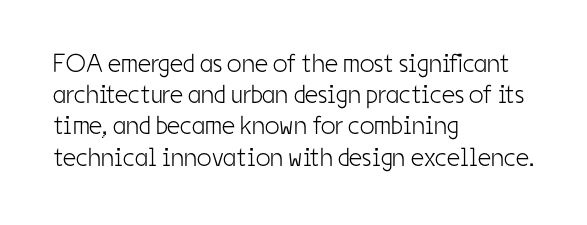
Q: Is the text bold? A: No.
Q: Is the text italic (slanted)? A: No, it is upright.
Q: Is the text underlined? A: No.
Q: How is the paragraph aligned? A: Left-aligned.
Q: Is the spacing between letters normal or unusually wide? A: Normal.
